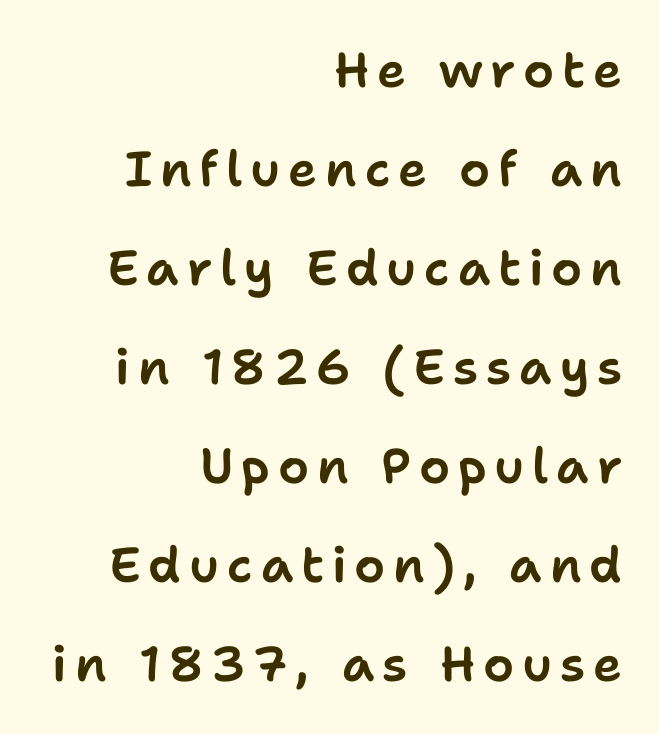
Q: Is the text italic (slanted)? A: No, it is upright.
Q: Is the typeface a serif or a sans-serif typeface? A: Sans-serif.
Q: Is the text underlined? A: No.
Q: How is the paragraph aligned? A: Right-aligned.
Q: Is the spacing between lines tight, normal or loose? A: Loose.
Q: Width (condensed, normal, or wide)? A: Normal.
Q: Stroke contrast? A: Low.
Q: x-height? A: Medium.
Q: Monospaced? A: No.
